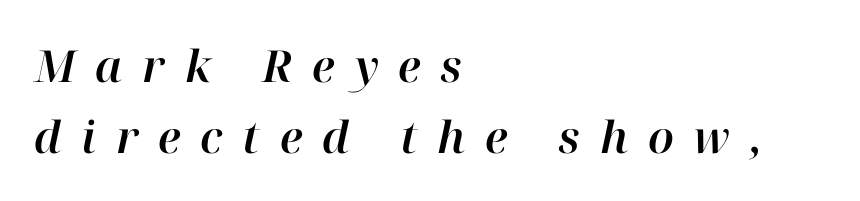
{"italic": "yes", "lean": "right", "slant_degrees": 12, "width": "normal", "stroke_contrast": "high", "x_height": "medium", "monospaced": "no", "underline": "no", "align": "left", "line_spacing": "normal", "line_spacing_ratio": 1.62, "letter_spacing": "wide", "letter_spacing_em": 0.45, "glyph_px": 44}
